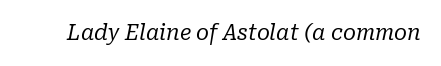
Q: Is the text bold? A: No.
Q: Is the text italic (slanted)? A: Yes, it leans right by about 10 degrees.
Q: Is the text underlined? A: No.
Q: Is the spacing between letters normal or unusually wide? A: Normal.
